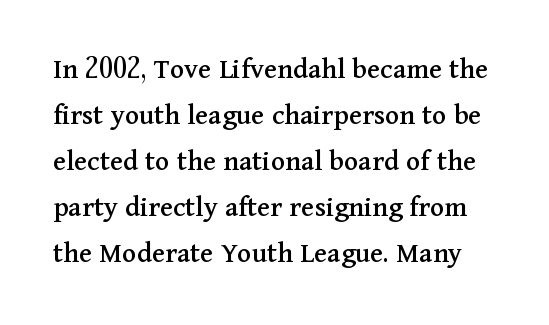
The image shows 30 px serif type, upright; set normal line spacing (1.53x), normal letter spacing, not underlined; medium stroke contrast and a medium x-height.
